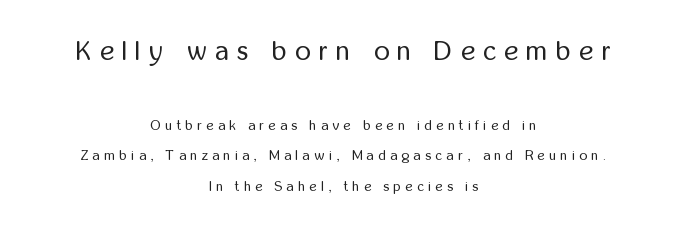
In terms of letterspacing, this is a distinctly airy, spread setting. The lettering holds an erect, upright posture throughout. This layout puts the oversized block above and the modest block below. Is the block centered? Yes — each line is placed symmetrically about the middle. The letterforms sit at book weight or below. How would I describe the line gaps? Wide and relaxed.
